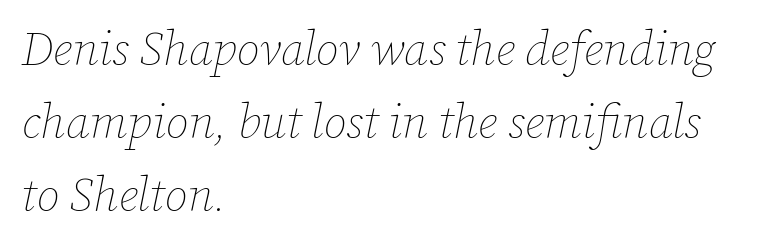
{"italic": "yes", "lean": "right", "slant_degrees": 12, "bold": "no", "weight": "thin", "width": "normal", "stroke_contrast": "low", "x_height": "medium", "monospaced": "no", "underline": "no", "align": "left", "line_spacing": "normal", "line_spacing_ratio": 1.55, "letter_spacing": "normal", "letter_spacing_em": 0.0, "glyph_px": 47}
